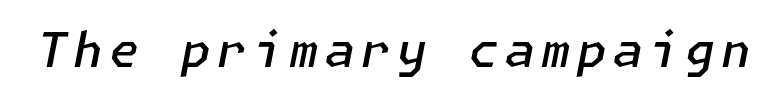
The image shows 48 px semibold type, italic (leaning right); set not underlined; low stroke contrast and a medium x-height.
